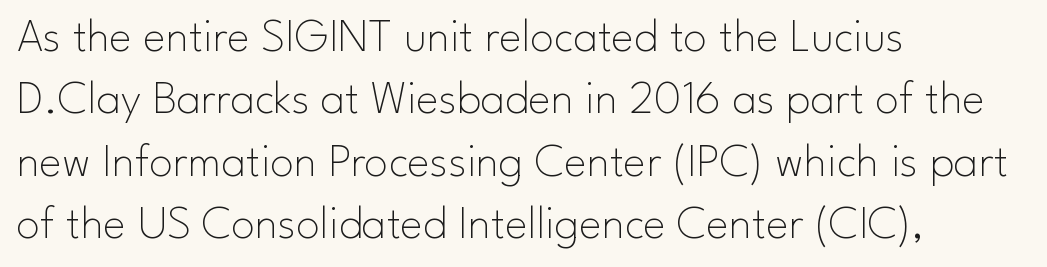
Q: Is the text bold? A: No.
Q: Is the text italic (slanted)? A: No, it is upright.
Q: Is the typeface a serif or a sans-serif typeface? A: Sans-serif.
Q: Is the text underlined? A: No.
Q: How is the paragraph aligned? A: Left-aligned.
Q: Is the spacing between letters normal or unusually wide? A: Normal.
Q: Is the spacing between lines tight, normal or loose? A: Normal.
Q: Width (condensed, normal, or wide)? A: Normal.
Q: Stroke contrast? A: Low.
Q: x-height? A: Small.
Q: Monospaced? A: No.
